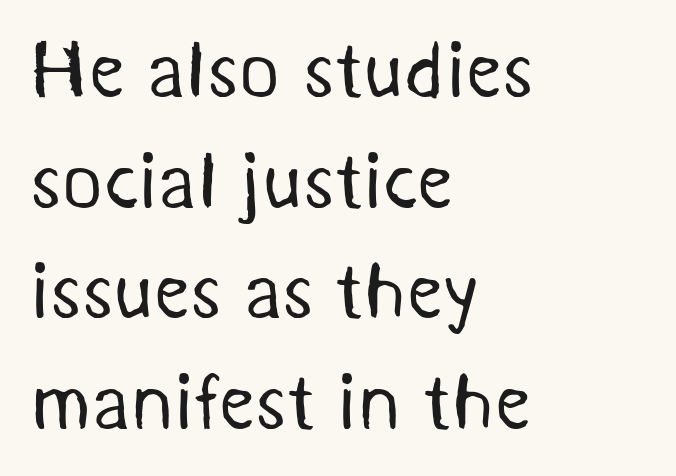
The image shows 79 px regular-weight sans-serif type; set left-aligned, normal line spacing (1.4x), normal letter spacing, not underlined; medium stroke contrast and a medium x-height.
